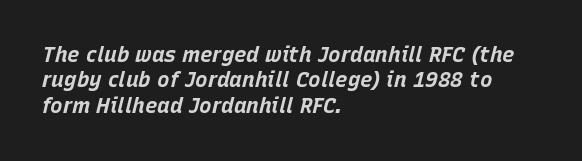
Unmarked baselines from the first word to the last. This rendering uses left alignment, leaving the right contour irregular. Notice how thick the strokes are: this is what a full bold looks like. In terms of letterspacing, this is plain default setting. Would a proofreader flag this as italicized? Yes.
